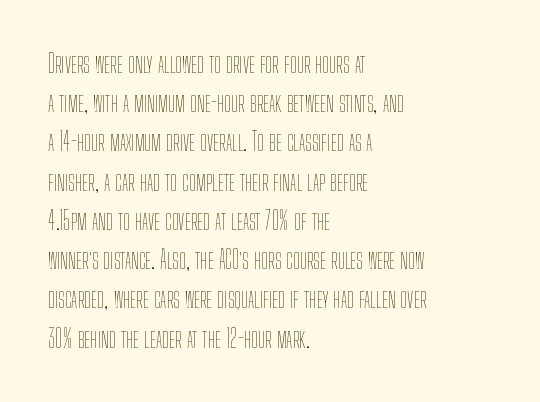
Is this a heavy cut? Hardly; it is regular or lighter. In CSS terms this would be text-align: left. Words appear dense and cohesive because spacing is normal. The gap between lines stays unmarked. Reading down the column, the eye jumps a familiar distance to each next line. This is roman type, the default non-slanted kind.
